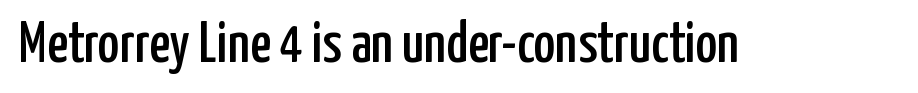
{"serif": "no", "italic": "no", "width": "condensed", "stroke_contrast": "low", "x_height": "medium", "monospaced": "no", "underline": "no", "letter_spacing": "normal", "letter_spacing_em": 0.0, "glyph_px": 58}
